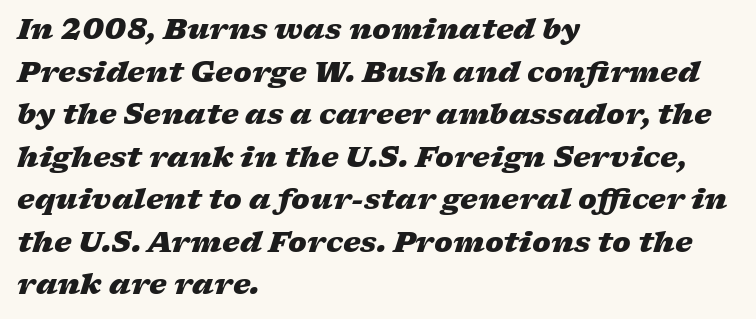
Casual observation: everything's shoved over to the left. Varying glyph widths throughout — classic text-font behaviour. The baseline area is clear. Each new line begins a customary step beneath the previous one.
